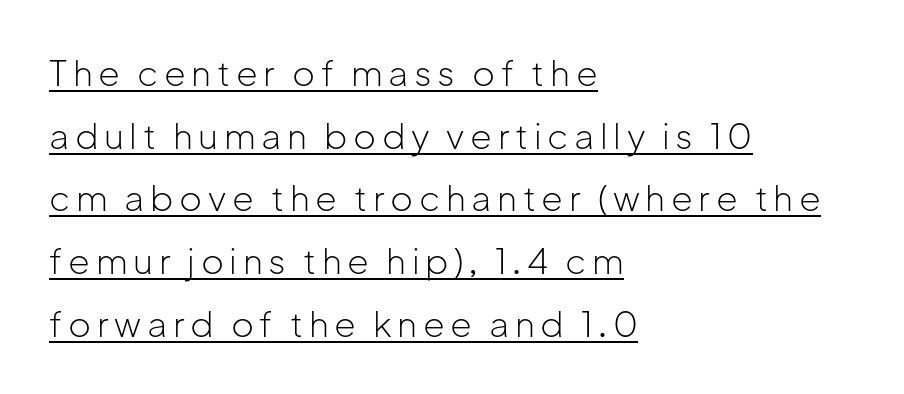
The image shows 35 px light sans-serif type, upright; set left-aligned, line spacing 1.79x, underlined; low stroke contrast and a medium x-height.
